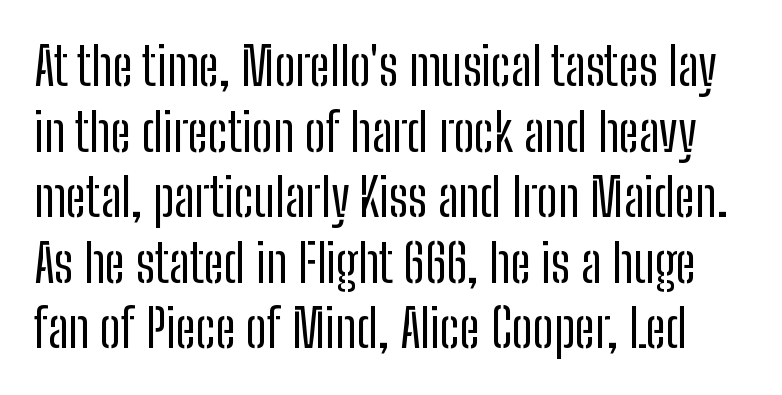
{"serif": "no", "italic": "no", "bold": "no", "weight": "regular", "width": "condensed", "stroke_contrast": "low", "x_height": "medium", "monospaced": "no", "underline": "no", "line_spacing": "normal", "line_spacing_ratio": 1.26, "letter_spacing": "normal", "letter_spacing_em": 0.0, "glyph_px": 52}
